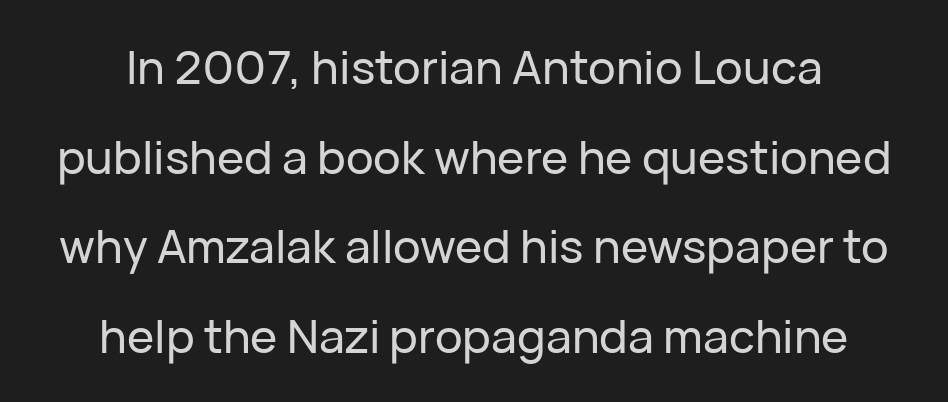
{"serif": "no", "italic": "no", "width": "normal", "stroke_contrast": "low", "x_height": "medium", "monospaced": "no", "underline": "no", "line_spacing": "loose", "line_spacing_ratio": 1.95, "letter_spacing": "normal", "letter_spacing_em": 0.0, "glyph_px": 46}
